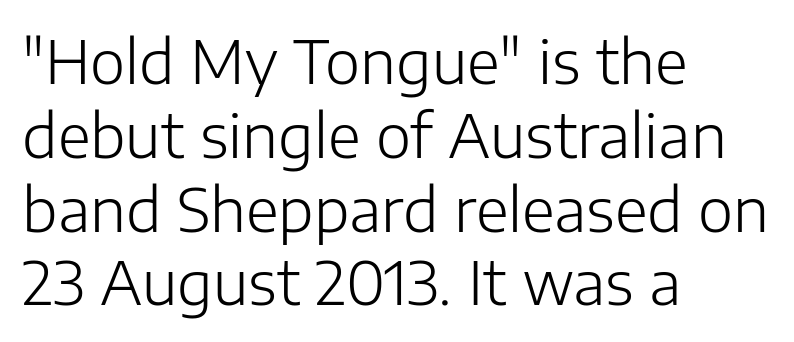
A typesetter would call this proportional, since set widths differ per character. Descenders hang freely into open space. Glyph-to-glyph distance matches everyday printed text. To sum up the face: it is a sans, with no serifs. Ascenders rise straight up at ninety degrees. Alignment: flush left.
